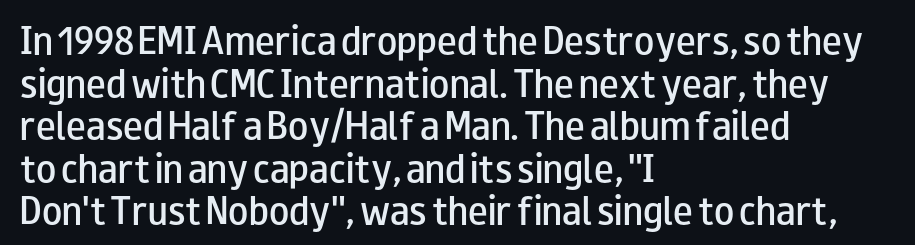
{"serif": "no", "italic": "no", "bold": "semi", "weight": "semibold", "width": "wide", "stroke_contrast": "low", "x_height": "small", "monospaced": "no", "underline": "no", "align": "left", "line_spacing": "normal", "line_spacing_ratio": 1.29, "letter_spacing": "normal", "letter_spacing_em": 0.0, "glyph_px": 33}
